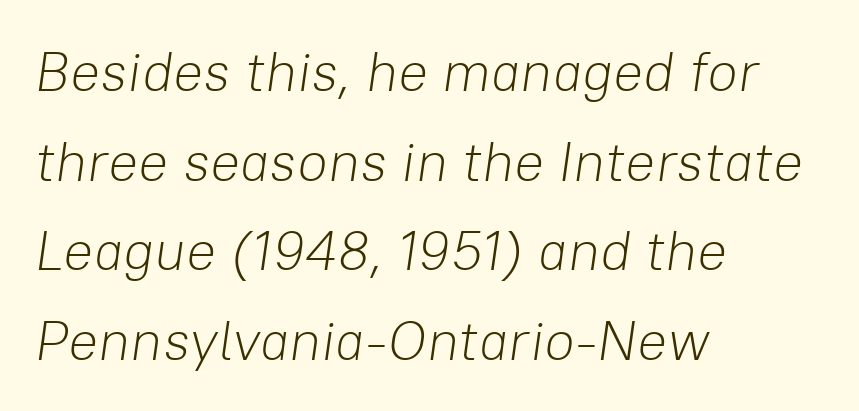
Q: Is the text bold? A: No.
Q: Is the text italic (slanted)? A: Yes, it leans right by about 8 degrees.
Q: Is the text underlined? A: No.
Q: How is the paragraph aligned? A: Left-aligned.
Q: Is the spacing between letters normal or unusually wide? A: Normal.
Q: Is the spacing between lines tight, normal or loose? A: Normal.
Q: Width (condensed, normal, or wide)? A: Normal.
Q: Stroke contrast? A: Low.
Q: x-height? A: Medium.
Q: Monospaced? A: No.
